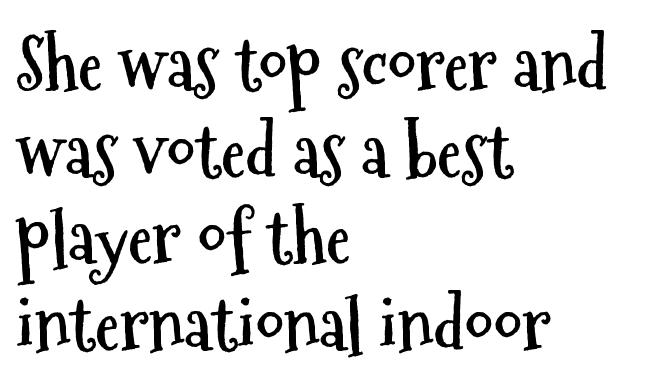
The image shows 71 px semibold, condensed sans-serif type, upright; set left-aligned, line spacing 1.22x, normal letter spacing, not underlined; medium stroke contrast and a medium x-height.
